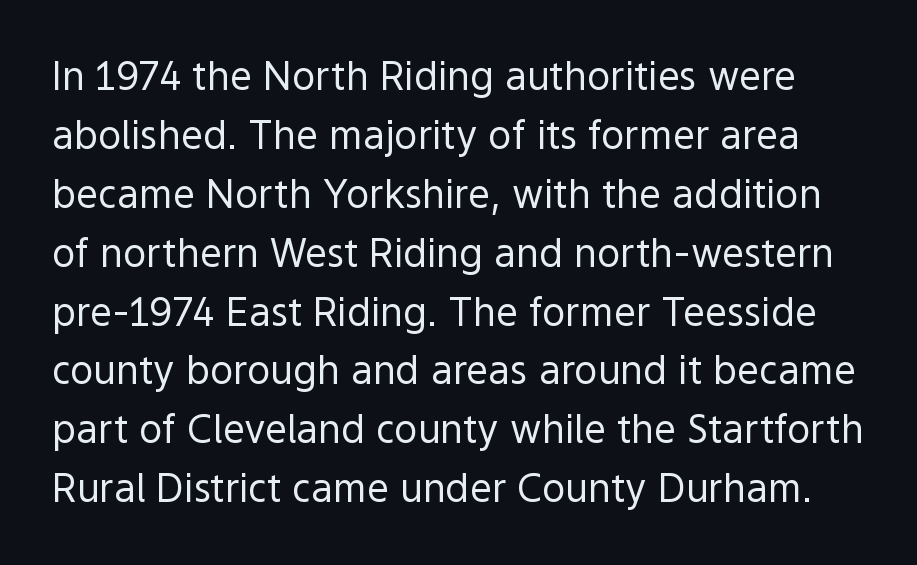
The image shows 39 px regular-weight sans-serif type, upright; set normal line spacing (1.51x), normal letter spacing, not underlined; a medium x-height.
